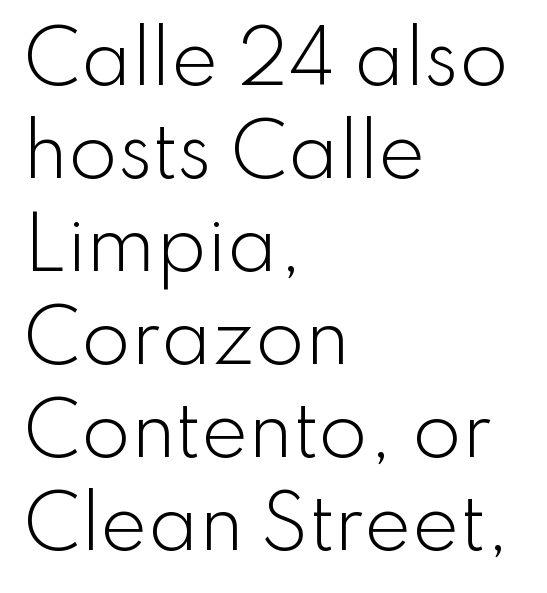
The image shows 71 px light sans-serif type, upright; set left-aligned, normal line spacing (1.31x), normal letter spacing, not underlined; low stroke contrast and a small x-height.
